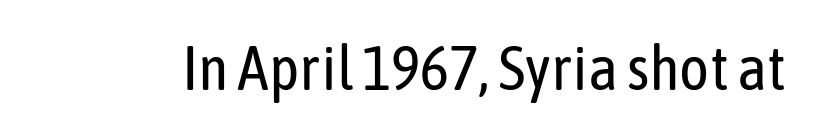
The image shows 63 px regular-weight, condensed sans-serif type, upright; set normal letter spacing, not underlined; low stroke contrast and a medium x-height.
